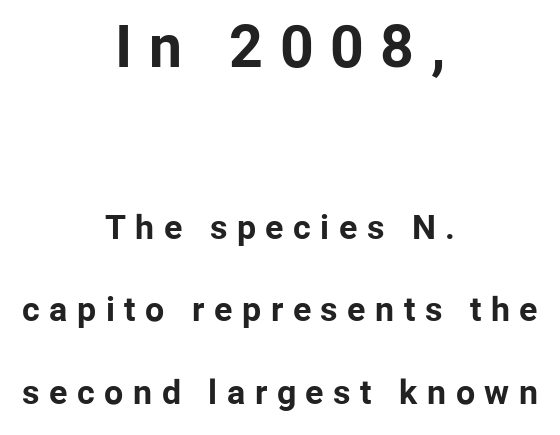
The image shows 59 px bold sans-serif type, upright; set centered, loose line spacing (2.43x), unusually wide letter spacing (+0.28 em), not underlined; the first (top) block is 1.74x larger; low stroke contrast and a medium x-height.
